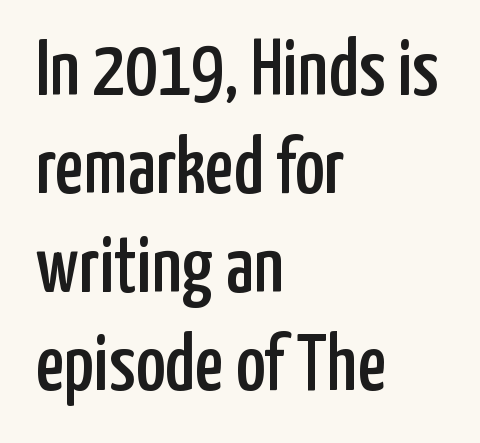
{"serif": "no", "italic": "no", "width": "condensed", "stroke_contrast": "low", "x_height": "medium", "monospaced": "no", "underline": "no", "align": "left", "line_spacing_ratio": 1.23, "letter_spacing": "normal", "letter_spacing_em": 0.0, "glyph_px": 80}
